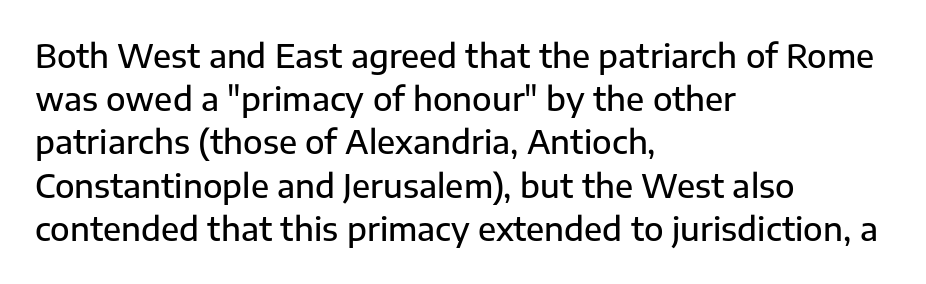
Characters follow at the spacing the type designer built in. Summary of weight: moderately heavy, a semibold. Left-aligned paragraph, ragged on the right. The letters advance in unequal steps, a hallmark of proportional type. Do the letters lean? They stand straight.
